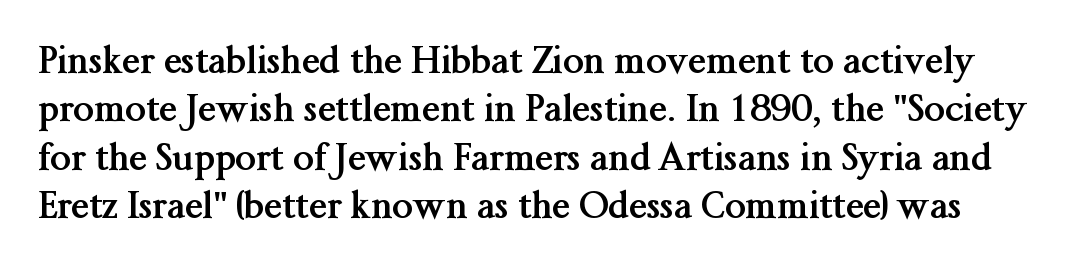
Little horizontal feet cap the strokes, marking this as serif type. Tall strokes in this sample are plumb rather than angled. What's the leading like? Ordinary, nothing unusual. Varying glyph widths throughout — classic text-font behaviour.
